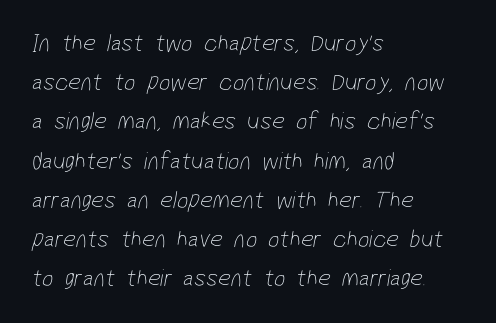
The glyphs are unaccompanied by any horizontal stroke below them. The passage shown is not bold in any degree. Notice how descenders clear the ascenders below comfortably — that's standard leading. Honestly, the letter spacing is just normal — you wouldn't notice it. Caption: multi-line text, flush left, ragged right.
